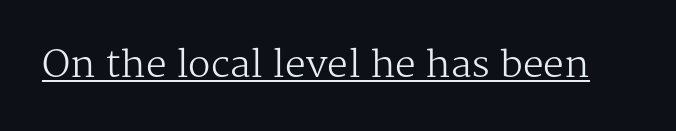
The image shows 37 px regular-weight serif type, upright; set normal letter spacing, underlined; medium stroke contrast and a medium x-height.
